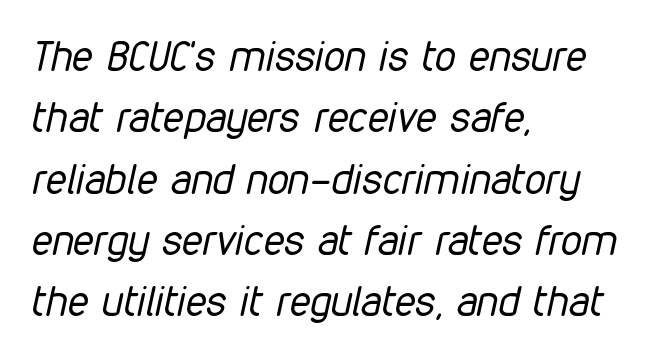
Typeset ragged right — the left edge is the straight one. Students, observe: this is what conventionally led text looks like. This sample uses plain, unmodified letter spacing. Check the space under the baseline: it is left empty.
